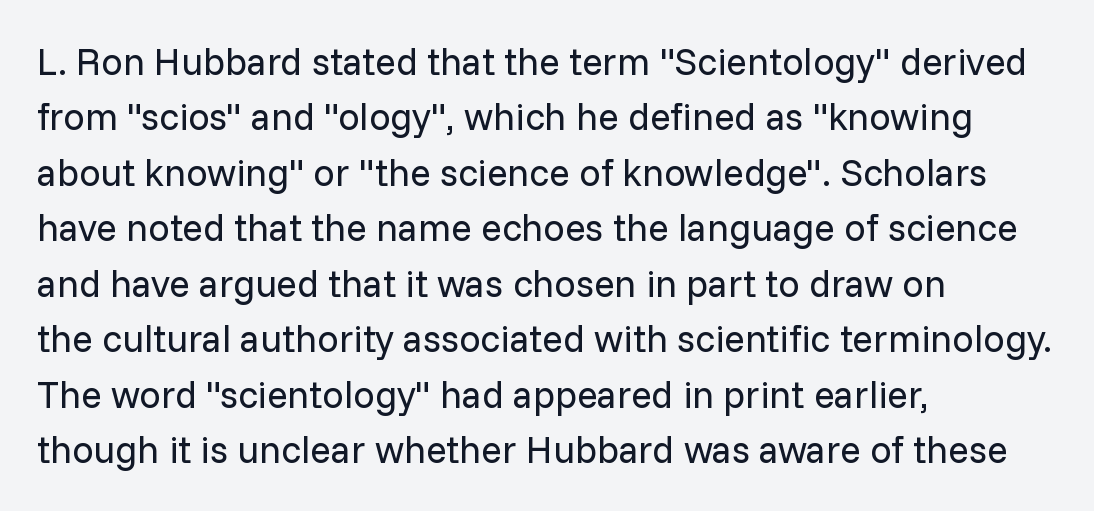
{"serif": "no", "italic": "no", "bold": "no", "weight": "regular", "width": "normal", "stroke_contrast": "low", "x_height": "medium", "monospaced": "no", "underline": "no", "align": "left", "line_spacing": "normal", "line_spacing_ratio": 1.46, "letter_spacing": "normal", "letter_spacing_em": 0.0, "glyph_px": 38}
